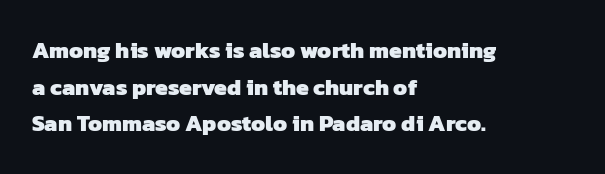
The image shows 23 px bold type; set left-aligned, normal line spacing (1.59x), normal letter spacing, not underlined.
